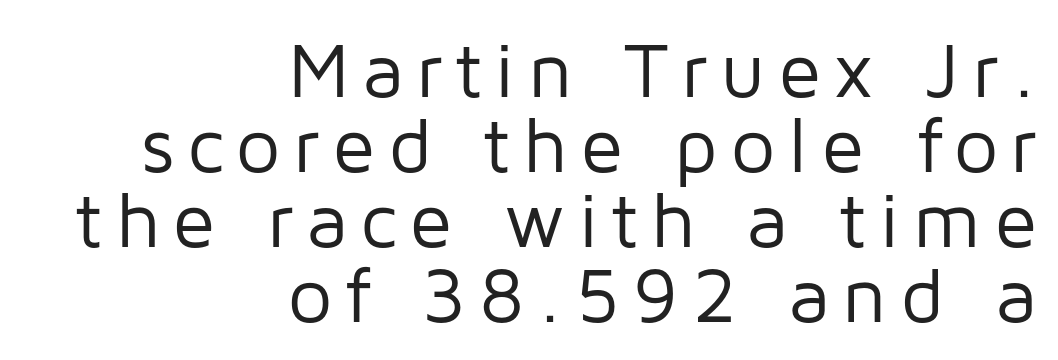
A quiet, ordinary-to-light weight characterises the typeface. Is there any slant? The stems are plumb. Does the leading feel generous? Not at all — it's pinched. Unmarked baselines from the first word to the last. The passage shown is typed in a proportional face where columns would drift. The characters display no serif detailing; their extremities are plain.
